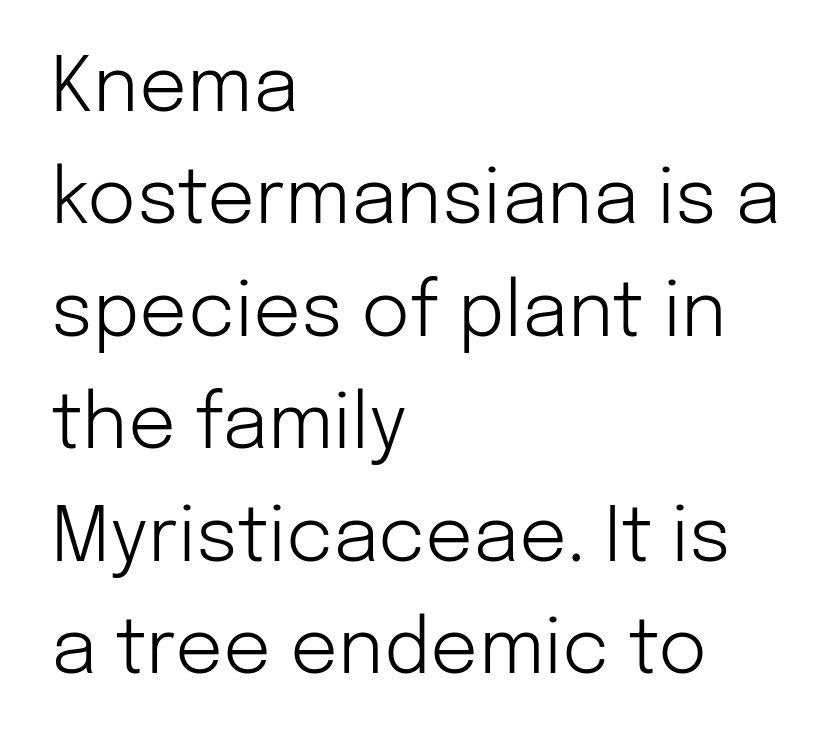
Q: Is the text bold? A: No.
Q: Is the text italic (slanted)? A: No, it is upright.
Q: Is the typeface a serif or a sans-serif typeface? A: Sans-serif.
Q: Is the text underlined? A: No.
Q: How is the paragraph aligned? A: Left-aligned.
Q: Is the spacing between letters normal or unusually wide? A: Normal.
Q: Is the spacing between lines tight, normal or loose? A: Normal.
Q: Width (condensed, normal, or wide)? A: Normal.
Q: Stroke contrast? A: Low.
Q: x-height? A: Medium.
Q: Monospaced? A: No.
